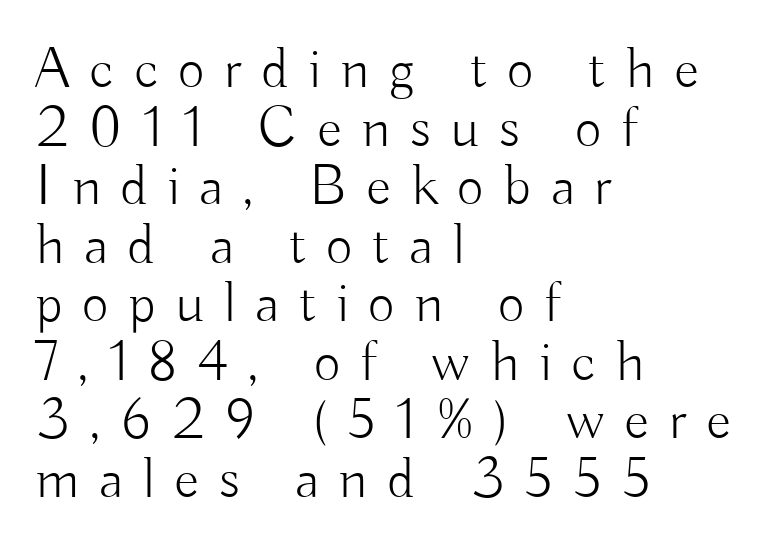
The image shows 58 px light sans-serif type, upright; set left-aligned, tight line spacing (1.01x), unusually wide letter spacing (+0.34 em), not underlined; low stroke contrast and a small x-height.
